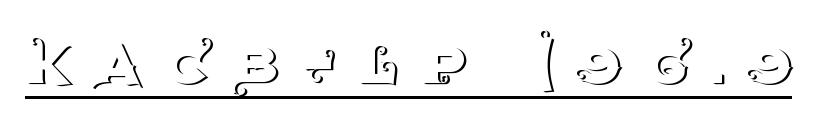
The image shows 74 px thin serif type, upright; set unusually wide letter spacing (+0.32 em), underlined; medium stroke contrast and a large x-height.
